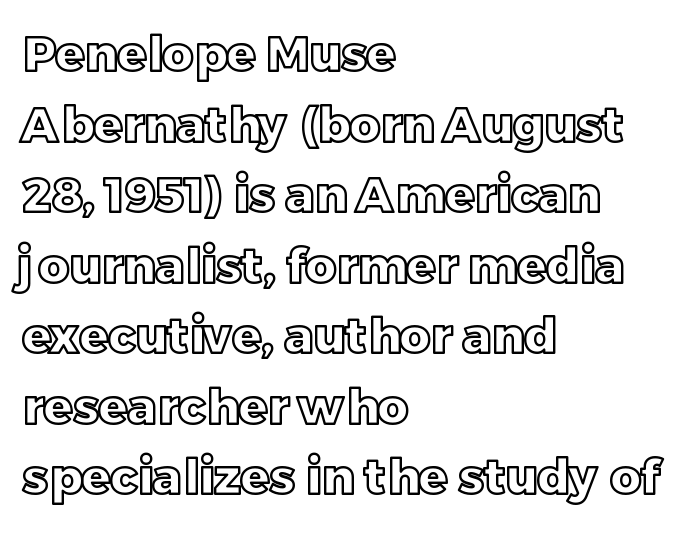
Q: Is the text italic (slanted)? A: No, it is upright.
Q: Is the text underlined? A: No.
Q: How is the paragraph aligned? A: Left-aligned.
Q: Is the spacing between letters normal or unusually wide? A: Normal.
Q: Is the spacing between lines tight, normal or loose? A: Normal.
Q: Width (condensed, normal, or wide)? A: Normal.
Q: x-height? A: Large.
Q: Monospaced? A: No.
